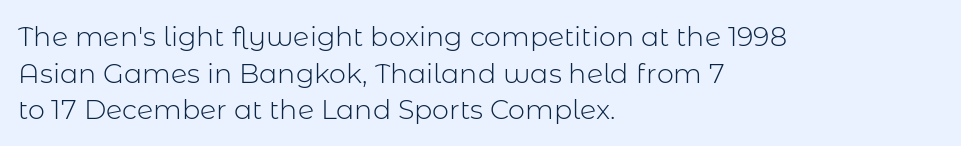
{"italic": "no", "bold": "no", "underline": "no", "align": "left", "line_spacing": "normal", "line_spacing_ratio": 1.36, "letter_spacing": "normal", "letter_spacing_em": 0.0, "glyph_px": 27}
